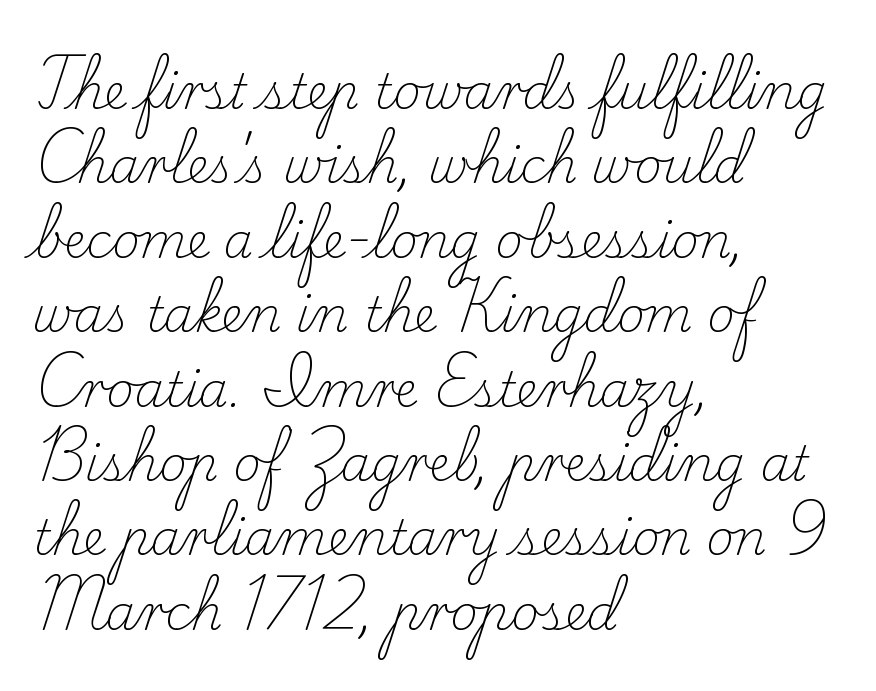
The image shows 48 px light serif type; set left-aligned, normal line spacing (1.55x), normal letter spacing, not underlined; low stroke contrast and a small x-height.
